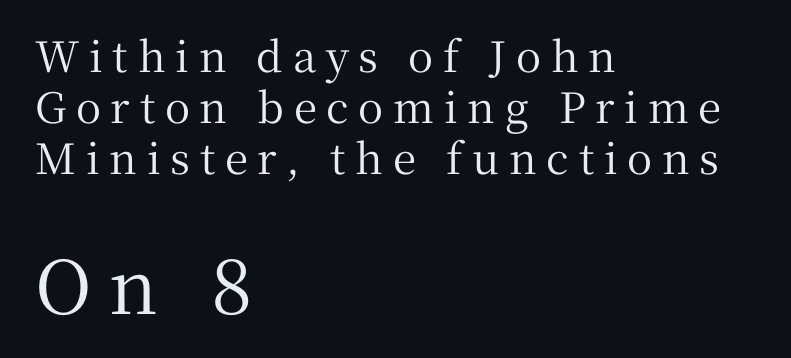
The image shows 74 px serif type, upright; set left-aligned, line spacing 1.22x, unusually wide letter spacing (+0.23 em), not underlined; the second (bottom) block is 1.76x larger; medium stroke contrast and a medium x-height.
